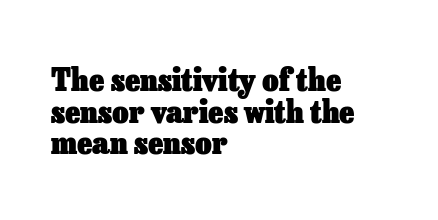
The image shows 32 px heavy type, upright; set left-aligned, tight line spacing (0.99x), normal letter spacing, not underlined; low stroke contrast and a medium x-height.
